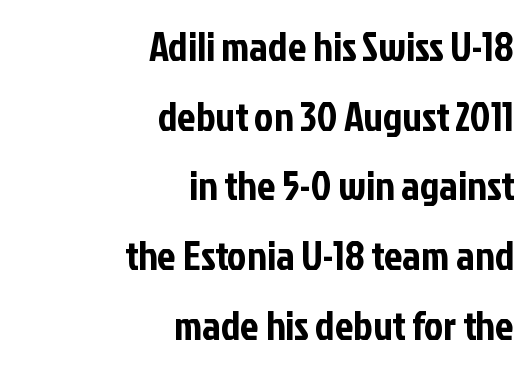
Q: Is the text italic (slanted)? A: No, it is upright.
Q: Is the typeface a serif or a sans-serif typeface? A: Sans-serif.
Q: Is the text underlined? A: No.
Q: How is the paragraph aligned? A: Right-aligned.
Q: Is the spacing between letters normal or unusually wide? A: Normal.
Q: Is the spacing between lines tight, normal or loose? A: Normal.
Q: Width (condensed, normal, or wide)? A: Condensed.
Q: Stroke contrast? A: Low.
Q: x-height? A: Medium.
Q: Monospaced? A: No.
